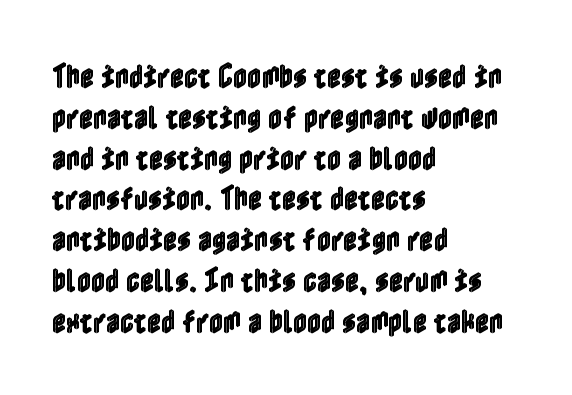
{"italic": "no", "underline": "no", "align": "left", "line_spacing": "normal", "line_spacing_ratio": 1.51, "letter_spacing": "normal", "letter_spacing_em": 0.0, "glyph_px": 27}
